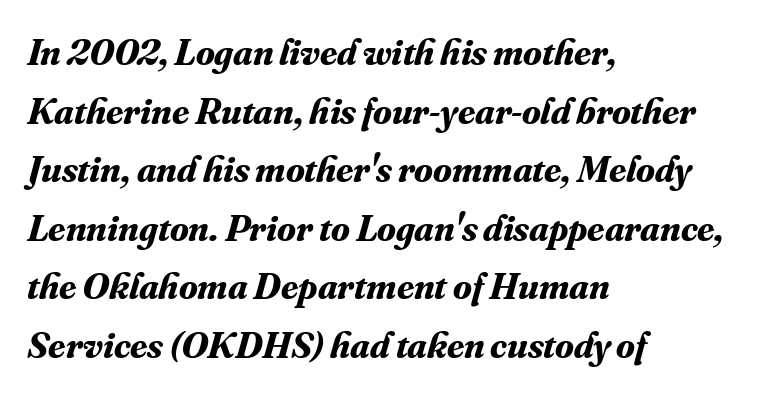
{"serif": "yes", "italic": "yes", "lean": "right", "slant_degrees": 16, "bold": "yes", "weight": "bold", "width": "normal", "stroke_contrast": "medium", "x_height": "small", "monospaced": "no", "underline": "no", "align": "left", "line_spacing": "normal", "line_spacing_ratio": 1.54, "letter_spacing": "normal", "letter_spacing_em": 0.0, "glyph_px": 38}
